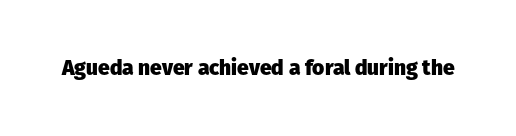
Q: Is the text bold? A: Yes.
Q: Is the text italic (slanted)? A: No, it is upright.
Q: Is the text underlined? A: No.
Q: Is the spacing between letters normal or unusually wide? A: Normal.
